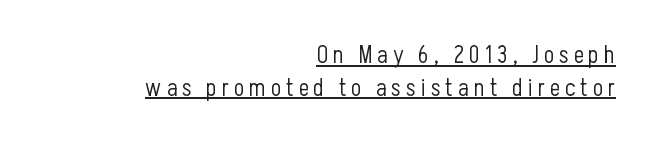
Q: Is the text bold? A: No.
Q: Is the text italic (slanted)? A: No, it is upright.
Q: Is the text underlined? A: Yes.
Q: How is the paragraph aligned? A: Right-aligned.
Q: Is the spacing between letters normal or unusually wide? A: Unusually wide.
Q: Is the spacing between lines tight, normal or loose? A: Normal.
